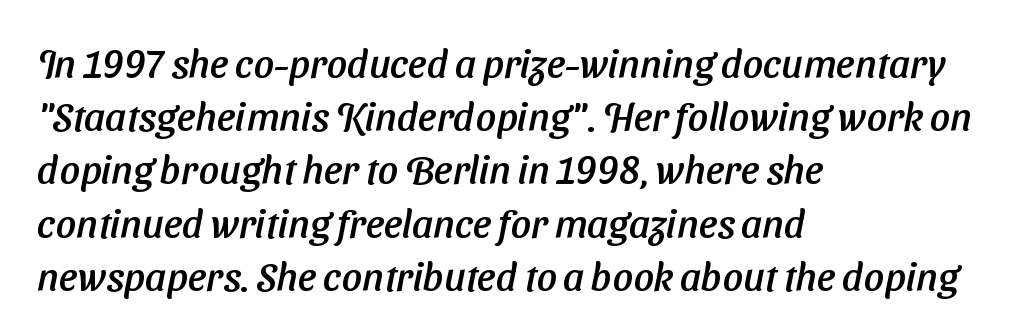
The line texture is even and compact thanks to regular tracking. In CSS terms this would be text-align: left. Line spacing here is normal. Letterform terminals end flat and unadorned throughout the passage.
